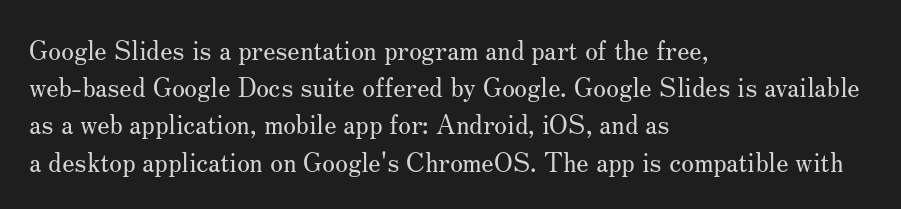
Q: Is the text bold? A: No.
Q: Is the text italic (slanted)? A: No, it is upright.
Q: Is the text underlined? A: No.
Q: How is the paragraph aligned? A: Left-aligned.
Q: Is the spacing between letters normal or unusually wide? A: Normal.
Q: Is the spacing between lines tight, normal or loose? A: Normal.
